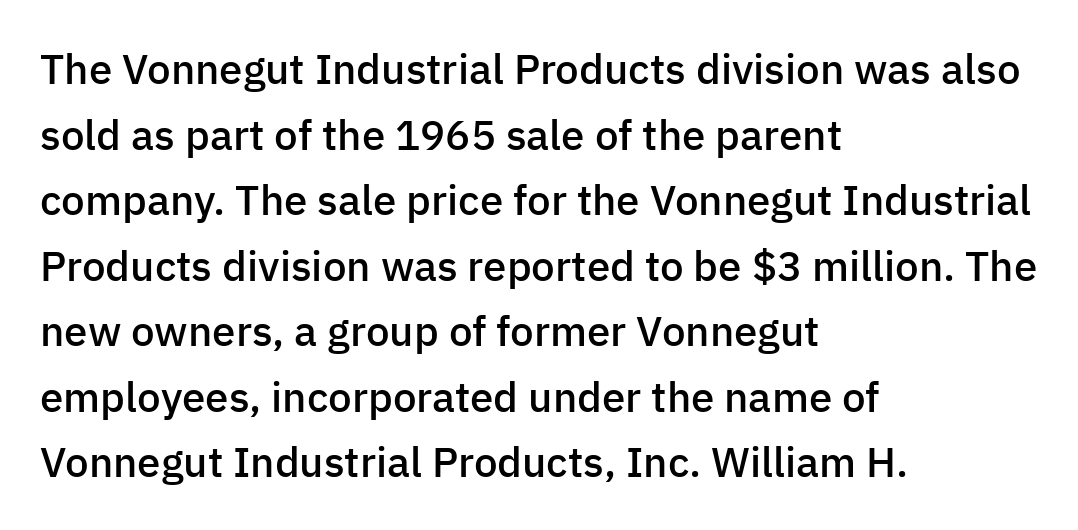
The image shows 42 px semibold sans-serif type, upright; set left-aligned, normal line spacing (1.56x), normal letter spacing, not underlined; low stroke contrast and a medium x-height.
